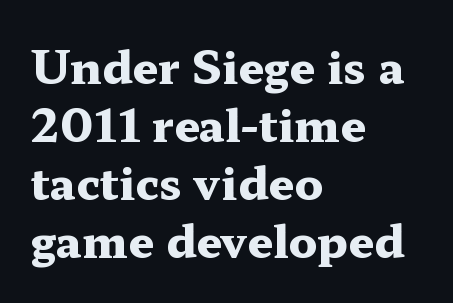
Q: Is the text bold? A: Yes.
Q: Is the text italic (slanted)? A: No, it is upright.
Q: Is the typeface a serif or a sans-serif typeface? A: Serif.
Q: Is the text underlined? A: No.
Q: How is the paragraph aligned? A: Left-aligned.
Q: Is the spacing between letters normal or unusually wide? A: Normal.
Q: Is the spacing between lines tight, normal or loose? A: Normal.
Q: Width (condensed, normal, or wide)? A: Wide.
Q: Stroke contrast? A: Medium.
Q: x-height? A: Medium.
Q: Monospaced? A: No.
